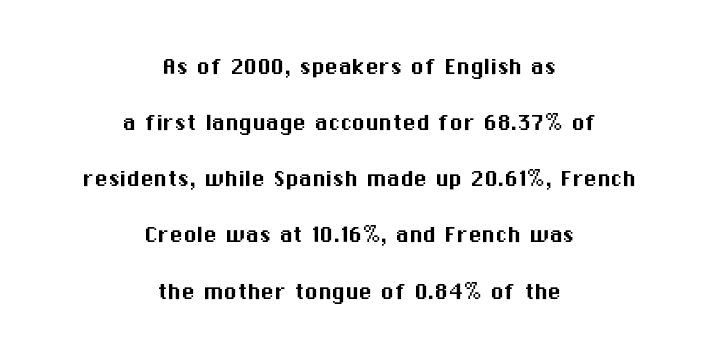
Every row of glyphs is offset so its center matches the block's center. The typography opts for an upright posture over an oblique one. Short note: letters normally spaced. Descenders are the only things crossing below the line. Each new line begins a long way beneath the previous one.
